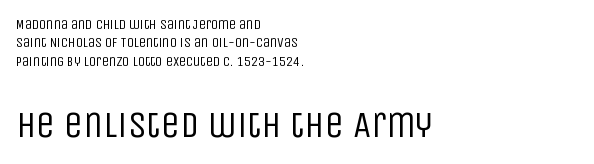
{"serif": "no", "italic": "no", "bold": "no", "weight": "regular", "width": "condensed", "stroke_contrast": "low", "x_height": "large", "monospaced": "no", "underline": "no", "align": "left", "line_spacing": "normal", "line_spacing_ratio": 1.32, "letter_spacing": "normal", "letter_spacing_em": 0.0, "larger_block": "second", "size_ratio": 2.71, "glyph_px": 38}
